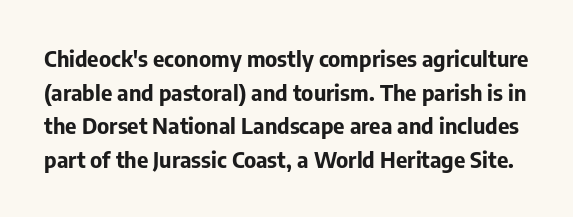
Q: Is the text bold? A: Yes.
Q: Is the text italic (slanted)? A: No, it is upright.
Q: Is the text underlined? A: No.
Q: Is the spacing between letters normal or unusually wide? A: Normal.
Q: Is the spacing between lines tight, normal or loose? A: Normal.
